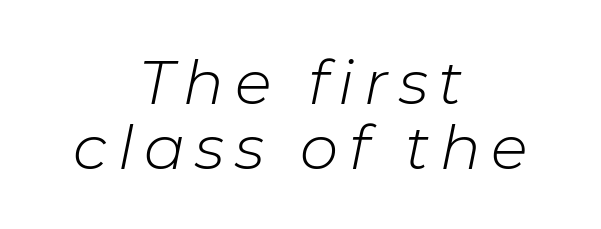
You could not count columns in this text — the font is proportionally spaced. The passage shown leans; its letterforms are oblique. In CSS terms this would be text-align: center. Honestly, there is no underline to notice here at all. The passage shown stacks its lines with hardly any gap. A light-to-regular cut is what we see here.
